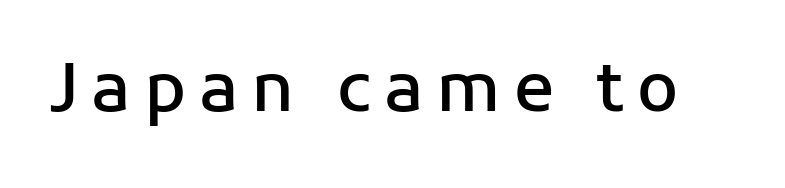
The image shows 67 px semibold sans-serif type, upright; set not underlined; low stroke contrast and a medium x-height.
